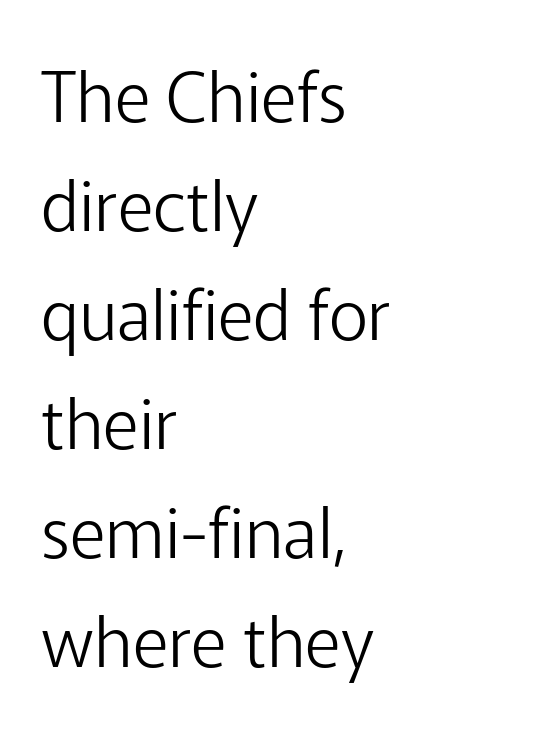
Q: Is the text bold? A: No.
Q: Is the text italic (slanted)? A: No, it is upright.
Q: Is the typeface a serif or a sans-serif typeface? A: Sans-serif.
Q: Is the text underlined? A: No.
Q: How is the paragraph aligned? A: Left-aligned.
Q: Is the spacing between letters normal or unusually wide? A: Normal.
Q: Is the spacing between lines tight, normal or loose? A: Normal.
Q: Width (condensed, normal, or wide)? A: Normal.
Q: Stroke contrast? A: Low.
Q: x-height? A: Medium.
Q: Monospaced? A: No.
